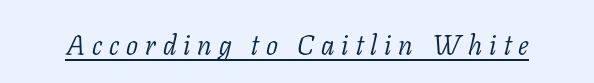
The image shows 28 px light serif type, italic (leaning right); set unusually wide letter spacing (+0.25 em), underlined; low stroke contrast and a medium x-height.
